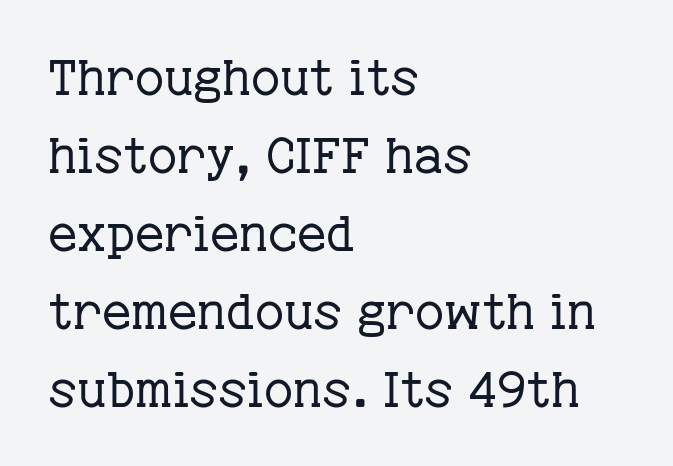
{"serif": "yes", "italic": "no", "bold": "no", "weight": "regular", "width": "normal", "stroke_contrast": "low", "x_height": "medium", "monospaced": "no", "underline": "no", "align": "left", "line_spacing": "normal", "line_spacing_ratio": 1.56, "letter_spacing": "normal", "letter_spacing_em": 0.0, "glyph_px": 50}
